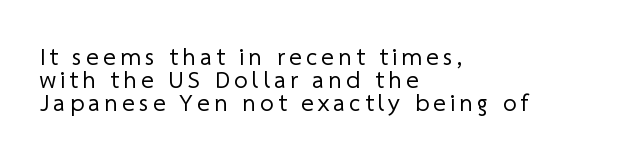
Quick note: interline space is minimal. These lines stack with their left ends in a neat column. These glyphs show unthickened strokes, regular width or finer. Unmarked baselines from the first word to the last.
